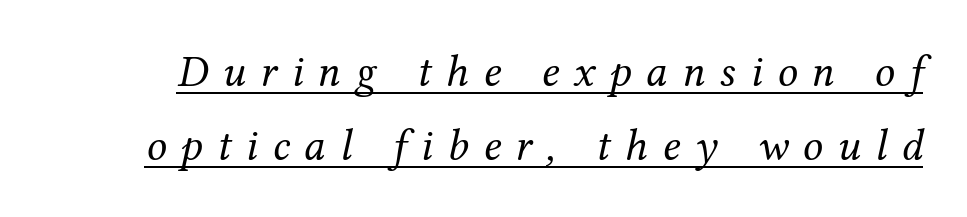
The image shows 45 px regular-weight serif type, italic (leaning right); set normal line spacing (1.64x), unusually wide letter spacing (+0.32 em), underlined; medium stroke contrast and a medium x-height.
